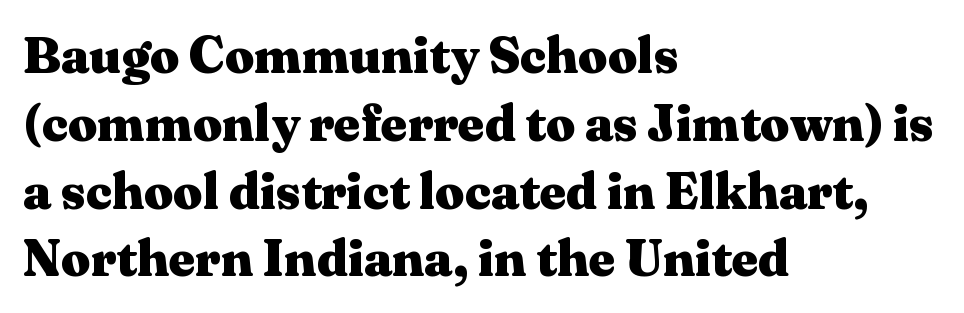
The image shows 51 px heavy, wide serif type, upright; set left-aligned, normal line spacing (1.33x), normal letter spacing, not underlined; medium stroke contrast and a medium x-height.
